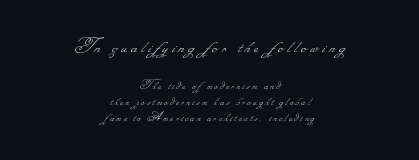
{"bold": "no", "underline": "no", "align": "center", "line_spacing": "tight", "line_spacing_ratio": 1.13, "larger_block": "first", "size_ratio": 1.64, "glyph_px": 23}
